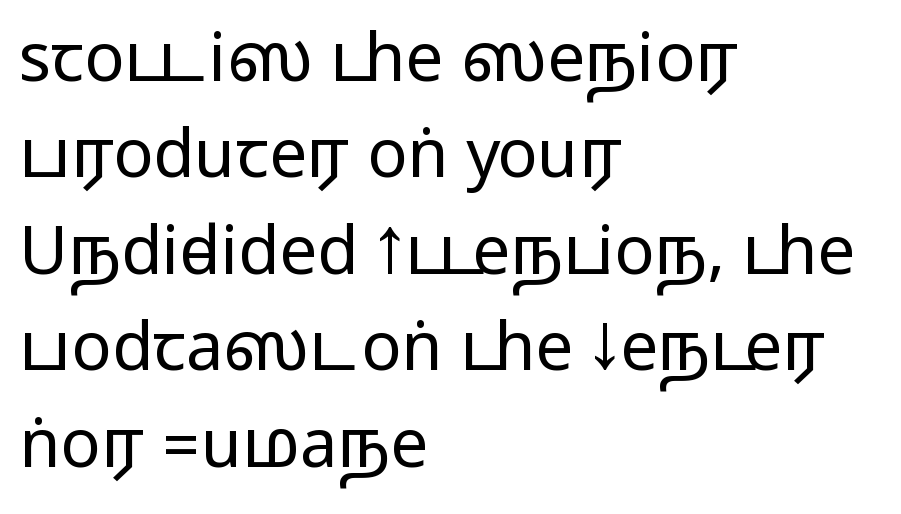
The image shows 67 px wide sans-serif type, upright; set left-aligned, normal line spacing (1.44x), normal letter spacing, not underlined; medium stroke contrast.
